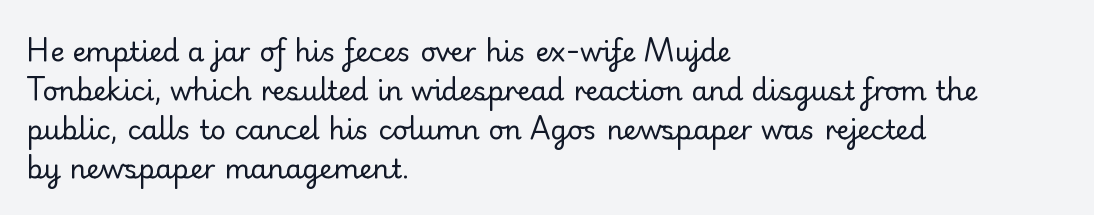
{"italic": "no", "bold": "no", "underline": "no", "align": "left", "line_spacing": "normal", "line_spacing_ratio": 1.44, "letter_spacing": "normal", "letter_spacing_em": 0.0, "glyph_px": 27}
